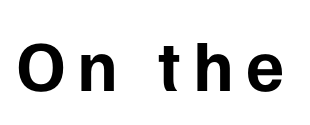
The image shows 72 px bold sans-serif type, upright; set not underlined; low stroke contrast and a medium x-height.
